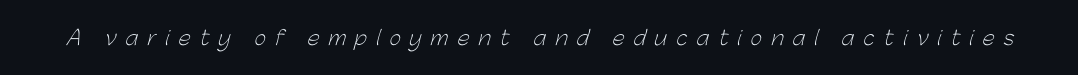
This reads as an unemphasized weight, regular at the heaviest. Here the glyphs are tracked loosely, breaking word shapes into spaced letters. Letters rest on an invisible, unmarked baseline.
